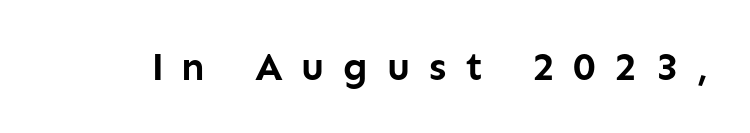
Posture: straight, roman, zero tilt. Serifs: no, the terminals of the letterforms are clean. The line texture is sparse and dotted thanks to wide tracking. Stroke thickness is high; the sample reads as a true bold. The gap between lines stays unmarked.
